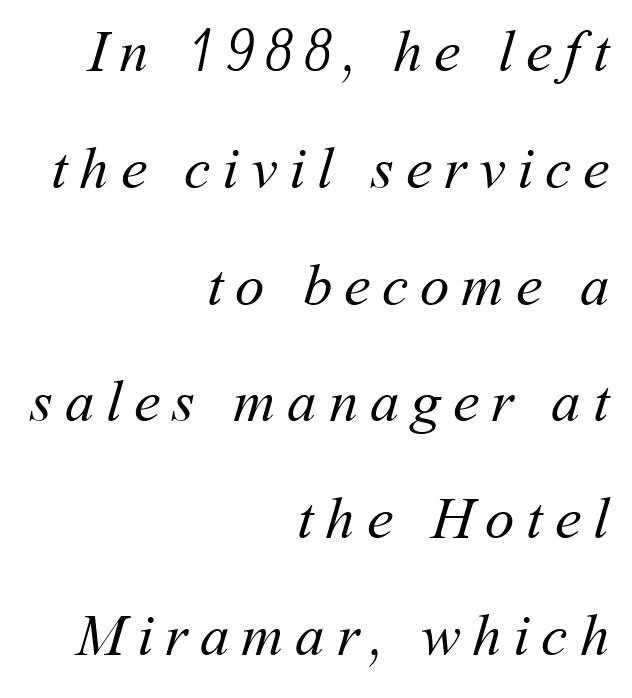
Q: Is the text bold? A: No.
Q: Is the text underlined? A: No.
Q: How is the paragraph aligned? A: Right-aligned.
Q: Is the spacing between letters normal or unusually wide? A: Unusually wide.
Q: Is the spacing between lines tight, normal or loose? A: Loose.
Q: Width (condensed, normal, or wide)? A: Normal.
Q: Stroke contrast? A: Medium.
Q: x-height? A: Medium.
Q: Monospaced? A: No.
